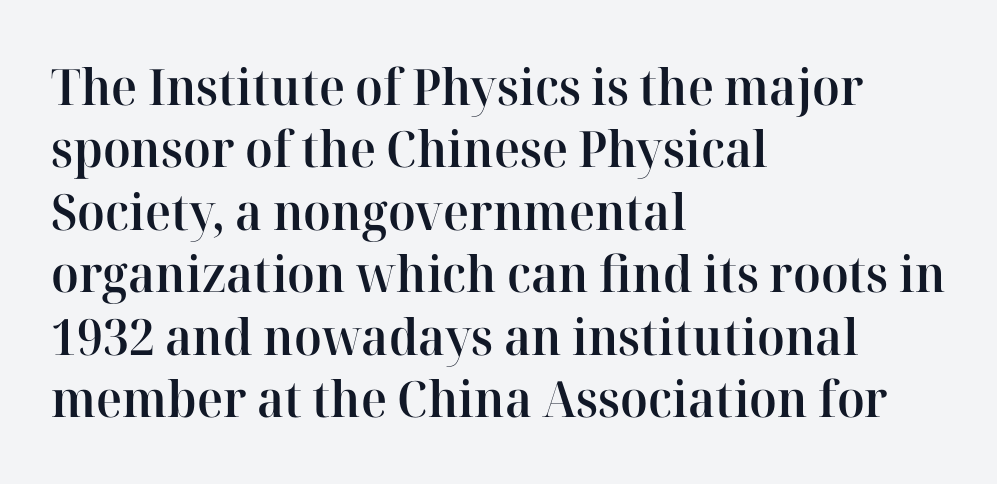
{"serif": "yes", "italic": "no", "bold": "semi", "weight": "semibold", "width": "normal", "stroke_contrast": "high", "x_height": "medium", "monospaced": "no", "underline": "no", "align": "left", "line_spacing": "normal", "line_spacing_ratio": 1.25, "letter_spacing": "normal", "letter_spacing_em": 0.0, "glyph_px": 50}
